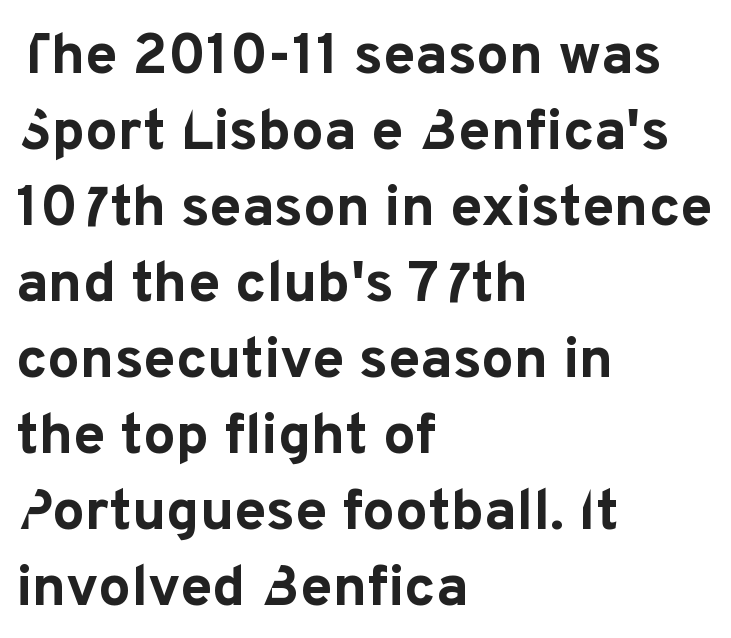
The image shows 58 px bold sans-serif type, upright; set left-aligned, normal line spacing (1.31x), normal letter spacing, not underlined; low stroke contrast and a medium x-height.
